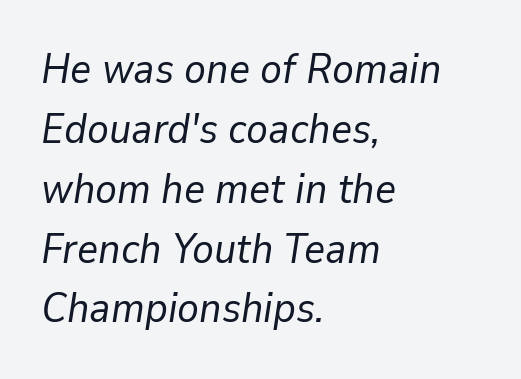
{"italic": "yes", "lean": "right", "slant_degrees": 9, "bold": "no", "weight": "regular", "width": "normal", "stroke_contrast": "low", "x_height": "medium", "monospaced": "no", "underline": "no", "align": "left", "line_spacing": "normal", "line_spacing_ratio": 1.46, "letter_spacing": "normal", "letter_spacing_em": 0.0, "glyph_px": 41}
